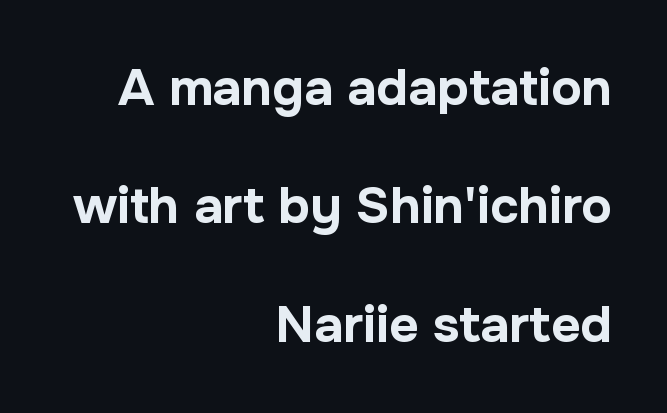
Does the type have serifs? No, each stem ends abruptly. The passage shown is typed in a proportional face where columns would drift. Check the space under the baseline: it is left empty. Characters follow at the spacing the type designer built in. The letters stand straight up with perfectly vertical stems.
